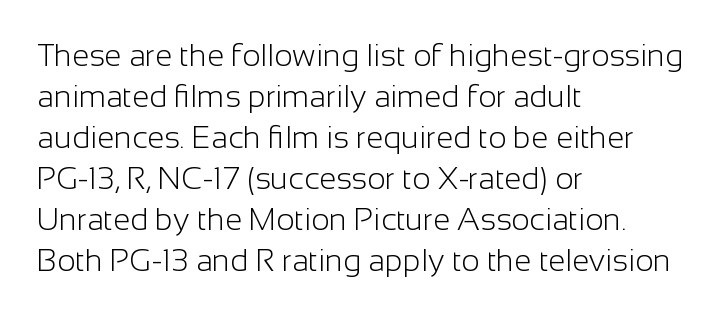
Q: Is the text bold? A: No.
Q: Is the text italic (slanted)? A: No, it is upright.
Q: Is the typeface a serif or a sans-serif typeface? A: Sans-serif.
Q: Is the text underlined? A: No.
Q: How is the paragraph aligned? A: Left-aligned.
Q: Is the spacing between letters normal or unusually wide? A: Normal.
Q: Is the spacing between lines tight, normal or loose? A: Normal.
Q: Width (condensed, normal, or wide)? A: Normal.
Q: Stroke contrast? A: Low.
Q: x-height? A: Medium.
Q: Monospaced? A: No.
